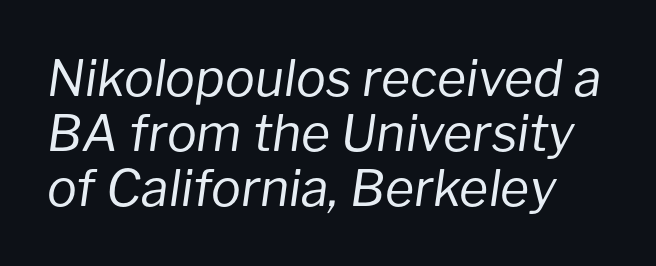
{"italic": "yes", "lean": "right", "slant_degrees": 8, "bold": "no", "weight": "regular", "width": "normal", "stroke_contrast": "low", "x_height": "medium", "monospaced": "no", "underline": "no", "line_spacing": "tight", "line_spacing_ratio": 1.1, "letter_spacing": "normal", "letter_spacing_em": 0.0, "glyph_px": 50}
